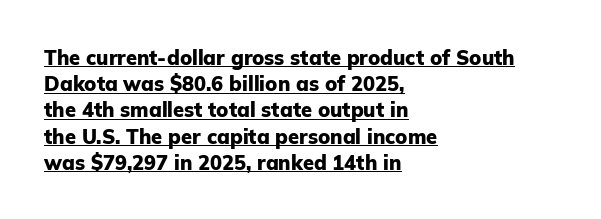
Notice how thick the strokes are: this is what a full bold looks like. The typesetter chose a ragged-right arrangement here. Quick note: underline on. Rows of type keep a routine distance in the vertical direction.
